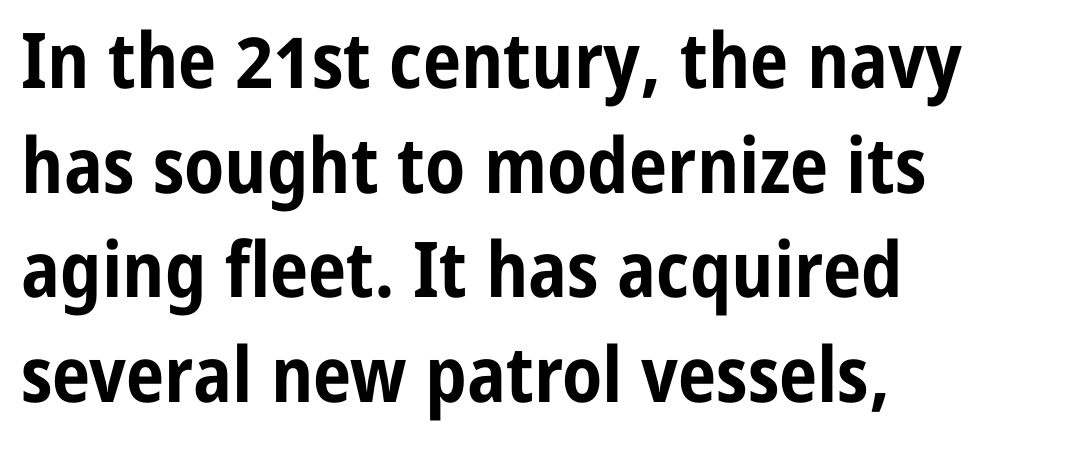
The image shows 77 px bold, condensed sans-serif type, upright; set left-aligned, normal line spacing (1.36x), normal letter spacing, not underlined; low stroke contrast and a medium x-height.
